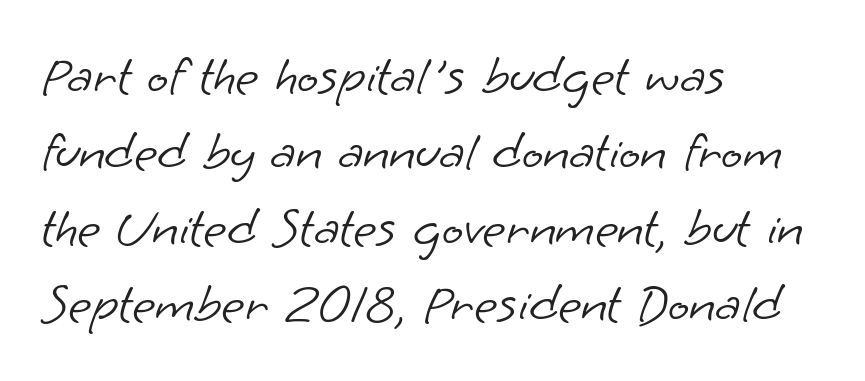
Just letters on the line, the space beneath them empty. Vertically, the passage feels balanced, rows spaced as you'd expect. What stands out about the letter spacing? Nothing — it is the standard amount. Varying glyph widths throughout — classic text-font behaviour. The text block is weighted toward the left margin, trailing off unevenly rightward.
